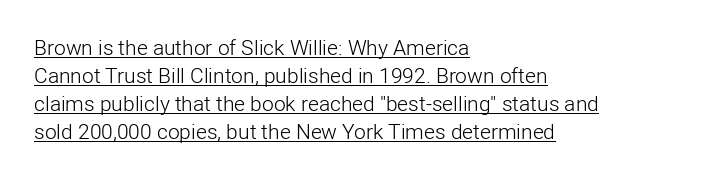
{"italic": "no", "bold": "no", "underline": "yes", "align": "left", "line_spacing": "normal", "line_spacing_ratio": 1.33, "letter_spacing": "normal", "letter_spacing_em": 0.0, "glyph_px": 21}
